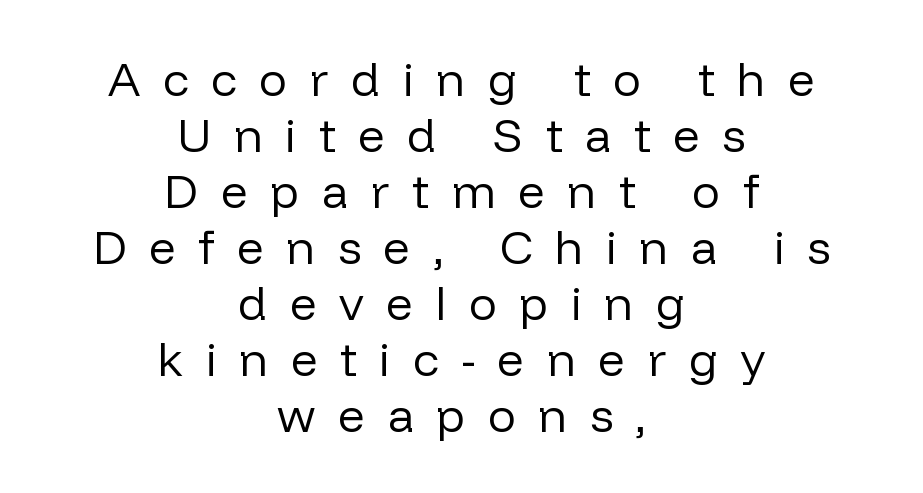
Q: Is the text bold? A: No.
Q: Is the text italic (slanted)? A: No, it is upright.
Q: Is the typeface a serif or a sans-serif typeface? A: Sans-serif.
Q: Is the text underlined? A: No.
Q: How is the paragraph aligned? A: Centered.
Q: Is the spacing between letters normal or unusually wide? A: Unusually wide.
Q: Width (condensed, normal, or wide)? A: Normal.
Q: Stroke contrast? A: Low.
Q: x-height? A: Medium.
Q: Monospaced? A: No.
